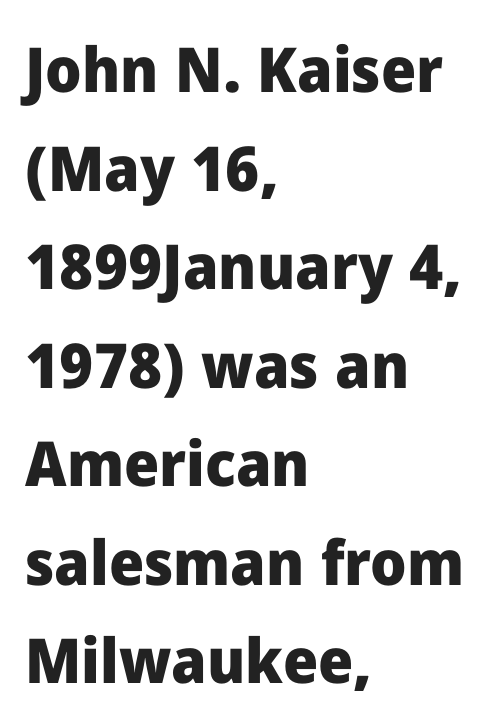
The image shows 62 px heavy sans-serif type, upright; set left-aligned, normal line spacing (1.59x), normal letter spacing, not underlined; low stroke contrast and a medium x-height.
